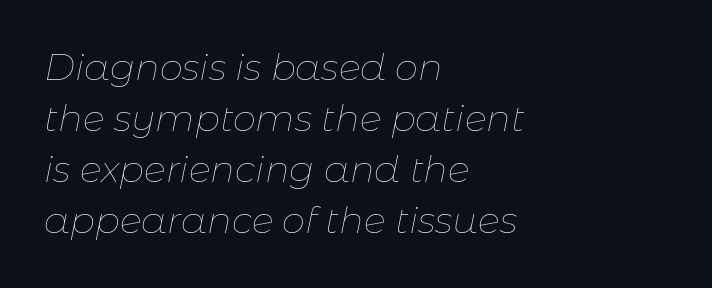
The image shows 37 px thin type, italic (leaning right); set left-aligned, normal line spacing (1.38x), normal letter spacing, not underlined; low stroke contrast and a medium x-height.
